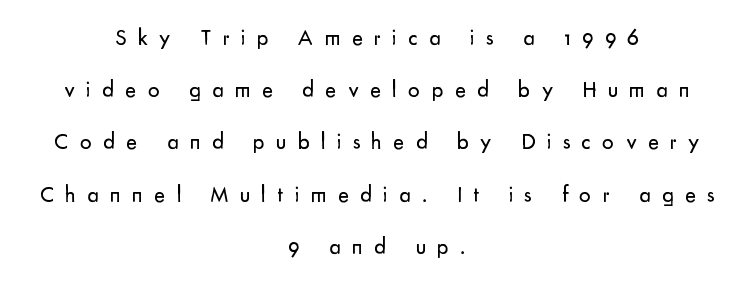
In terms of posture, this sample is upright. Letter spacing: wide. These glyphs show unthickened strokes, regular width or finer. Leading is clearly above the norm, producing a sparse column. The paragraph has two soft edges and a firm central axis.
